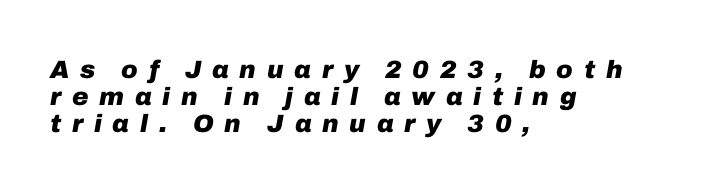
The image shows 25 px bold type, italic (leaning right); set left-aligned, tight line spacing (1.08x), unusually wide letter spacing (+0.43 em), not underlined.
